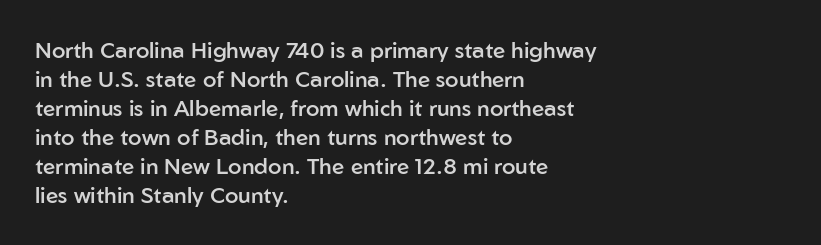
If you drew a ruler down the left edge, every line would touch it. The specimen reads as upright at a glance. The rendering uses a moderate line-height, typical for paragraphs. Has an underline been added? It has not. The line texture is even and compact thanks to regular tracking. Summary of weight: moderately heavy, a semibold.
